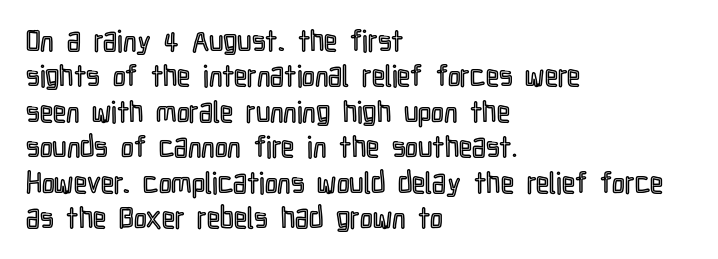
The image shows 29 px condensed type, upright; set left-aligned, line spacing 1.22x, normal letter spacing, not underlined; a medium x-height.
